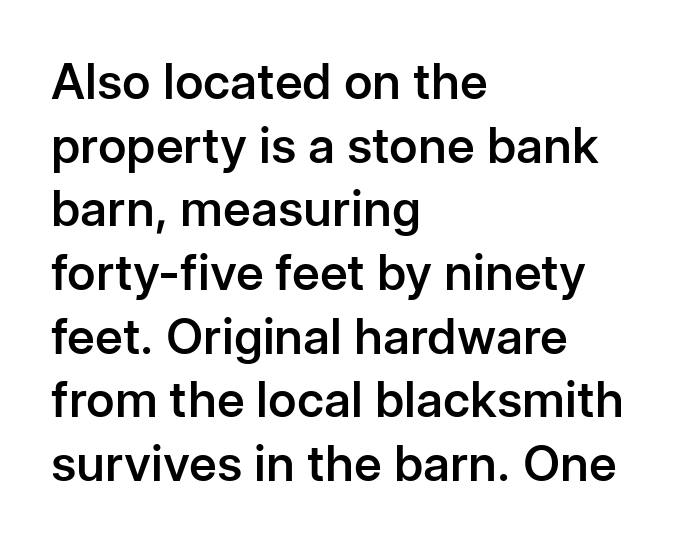
The image shows 49 px semibold sans-serif type, upright; set left-aligned, normal line spacing (1.3x), normal letter spacing, not underlined; low stroke contrast and a medium x-height.
